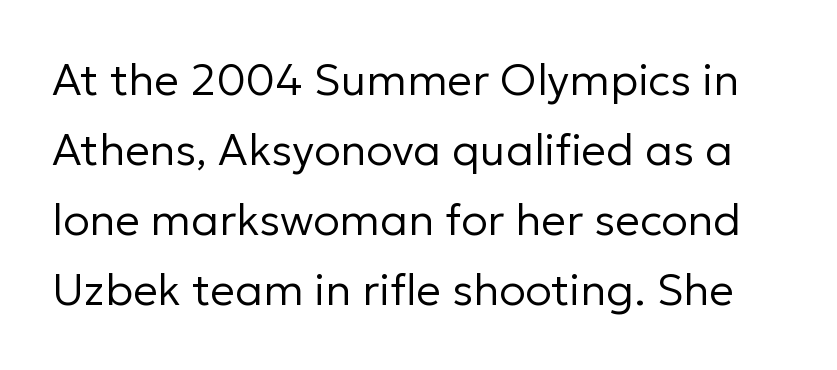
The image shows 44 px regular-weight sans-serif type, upright; set normal line spacing (1.59x), normal letter spacing, not underlined; low stroke contrast and a medium x-height.
